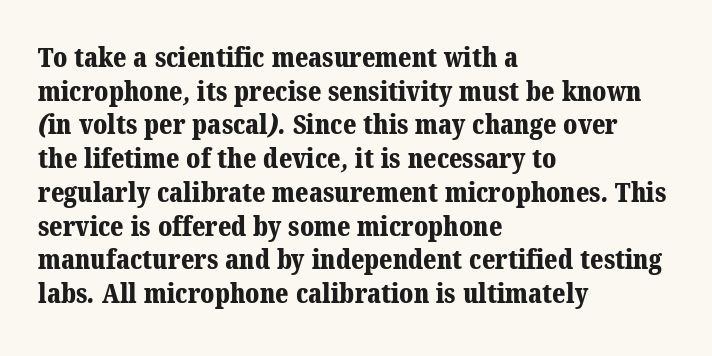
The image shows 27 px bold type; set left-aligned, normal line spacing (1.25x), normal letter spacing, not underlined.
